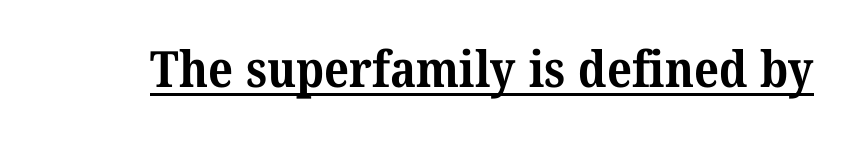
{"serif": "yes", "bold": "yes", "weight": "bold", "width": "normal", "stroke_contrast": "medium", "x_height": "medium", "monospaced": "no", "underline": "yes", "letter_spacing": "normal", "letter_spacing_em": 0.0, "glyph_px": 50}
